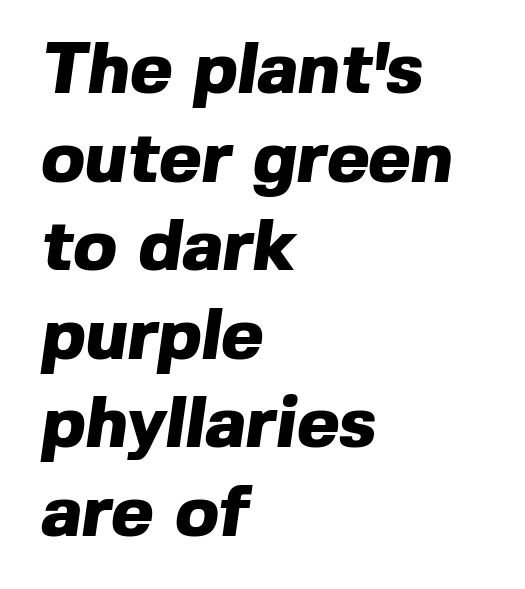
Looks like regular typesetting: each glyph gets only the width it needs. The zone under the glyphs is completely vacant. Is the letter spacing exaggerated? No — it looks like the ordinary default. Compared with a centered layout, this one pins lines to the left instead. Set as a true bold cut, around the 700 mark.
